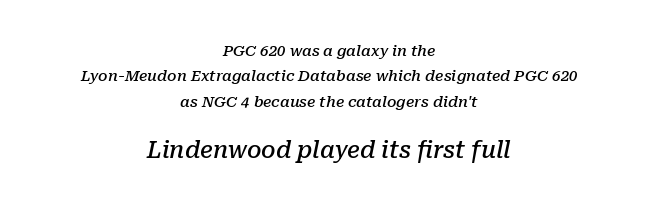
Q: Is the text bold? A: Semi-bold.
Q: Is the text italic (slanted)? A: Yes, it leans right by about 10 degrees.
Q: Is the text underlined? A: No.
Q: How is the paragraph aligned? A: Centered.
Q: Is the spacing between letters normal or unusually wide? A: Normal.
Q: Is the spacing between lines tight, normal or loose? A: Normal.
Q: Which block of text is set in a larger size, the first (top) or the second (bottom)? A: The second (bottom) one.
